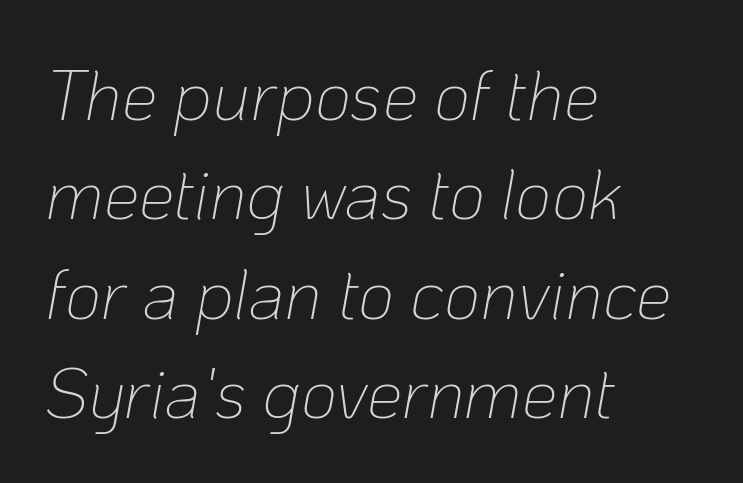
{"italic": "yes", "lean": "right", "slant_degrees": 10, "bold": "no", "weight": "thin", "width": "normal", "stroke_contrast": "low", "x_height": "medium", "monospaced": "no", "underline": "no", "align": "left", "line_spacing": "normal", "line_spacing_ratio": 1.4, "letter_spacing": "normal", "letter_spacing_em": 0.0, "glyph_px": 71}
